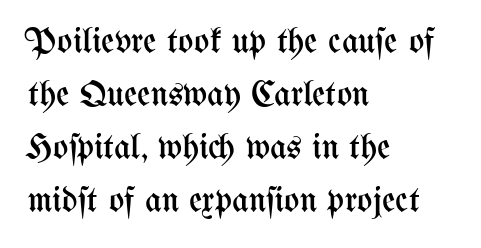
The image shows 36 px regular-weight, condensed type, upright; set left-aligned, normal line spacing (1.47x), normal letter spacing, not underlined; medium stroke contrast and a medium x-height.
